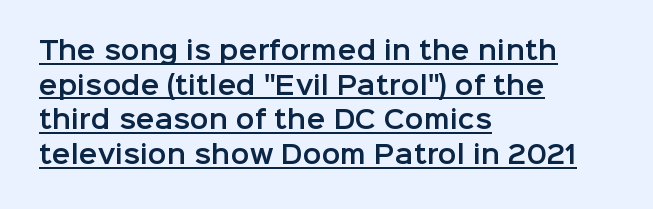
The image shows 25 px text type, upright; set left-aligned, normal line spacing (1.39x), normal letter spacing, underlined.
